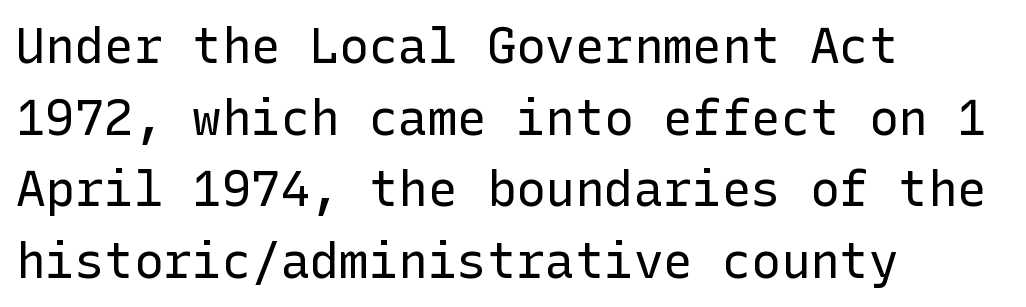
Q: Is the text bold? A: No.
Q: Is the text italic (slanted)? A: No, it is upright.
Q: Is the typeface a serif or a sans-serif typeface? A: Sans-serif.
Q: Is the text underlined? A: No.
Q: How is the paragraph aligned? A: Left-aligned.
Q: Is the spacing between letters normal or unusually wide? A: Normal.
Q: Is the spacing between lines tight, normal or loose? A: Normal.
Q: Width (condensed, normal, or wide)? A: Normal.
Q: Stroke contrast? A: Low.
Q: x-height? A: Medium.
